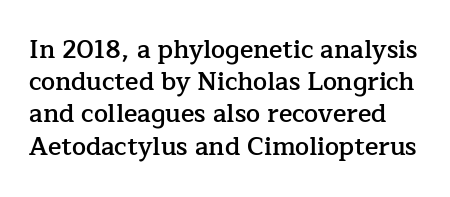
The image shows 25 px text type, upright; set normal line spacing (1.29x), normal letter spacing, not underlined.
